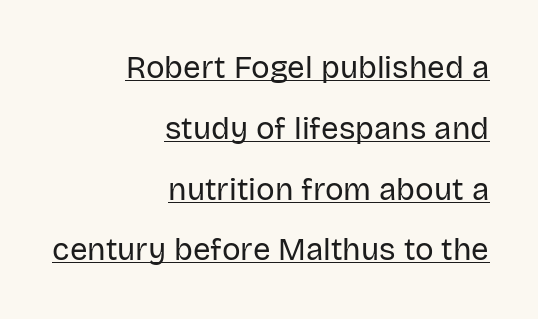
{"serif": "no", "italic": "no", "bold": "no", "weight": "regular", "width": "normal", "stroke_contrast": "low", "x_height": "large", "monospaced": "no", "underline": "yes", "align": "right", "line_spacing": "loose", "line_spacing_ratio": 1.96, "letter_spacing": "normal", "letter_spacing_em": 0.0, "glyph_px": 31}
